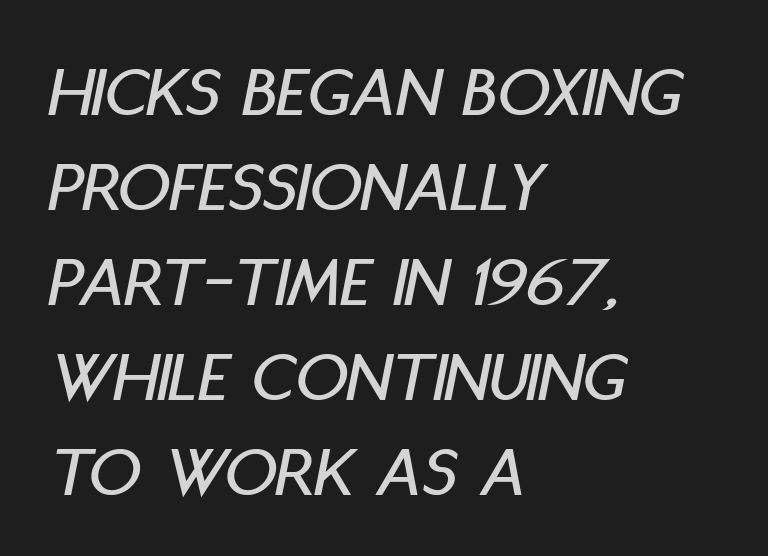
Q: Is the text italic (slanted)? A: Yes, it leans right by about 11 degrees.
Q: Is the text underlined? A: No.
Q: How is the paragraph aligned? A: Left-aligned.
Q: Is the spacing between letters normal or unusually wide? A: Normal.
Q: Is the spacing between lines tight, normal or loose? A: Normal.
Q: Width (condensed, normal, or wide)? A: Condensed.
Q: Stroke contrast? A: Low.
Q: x-height? A: Large.
Q: Monospaced? A: No.
